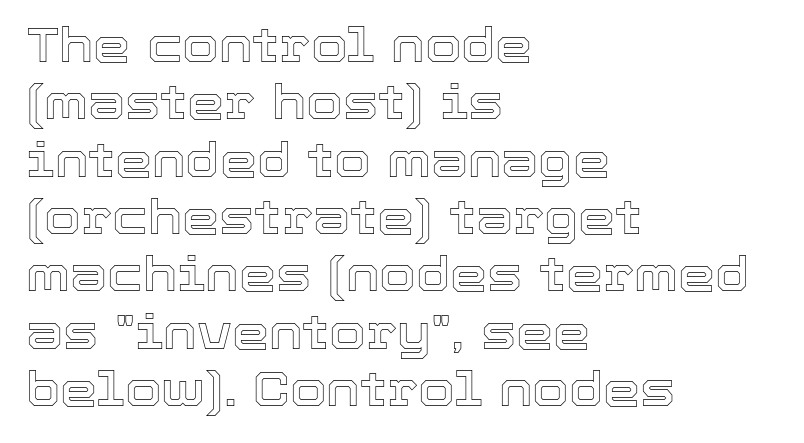
No word sits above an underline. A typesetter would call this proportional, since set widths differ per character. The tracking reads as untouched default to a designer's eye. Compared with a centered layout, this one pins lines to the left instead.
